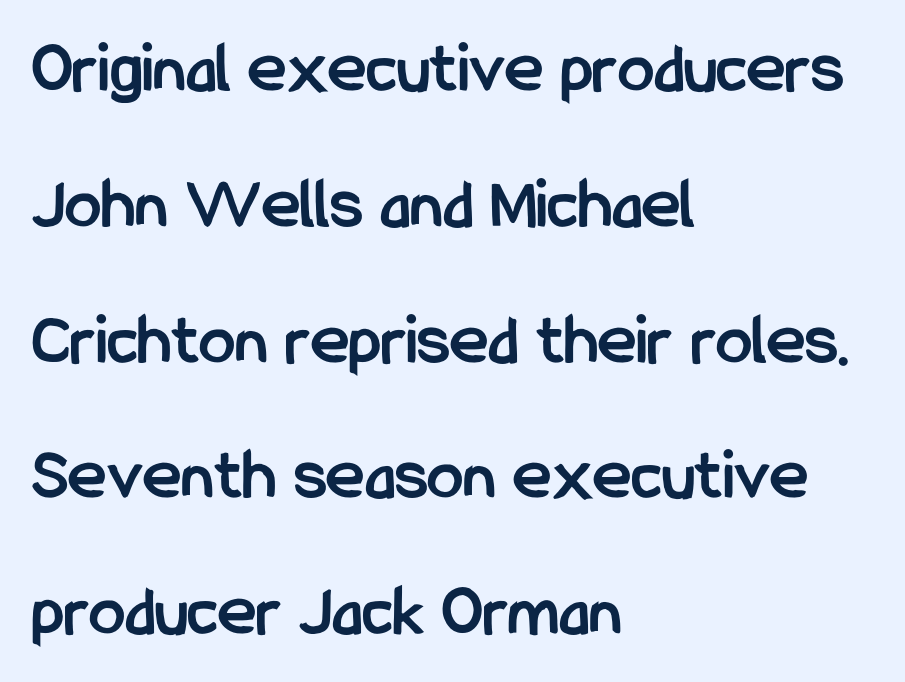
Q: Is the text bold? A: Yes.
Q: Is the text italic (slanted)? A: No, it is upright.
Q: Is the typeface a serif or a sans-serif typeface? A: Sans-serif.
Q: Is the text underlined? A: No.
Q: How is the paragraph aligned? A: Left-aligned.
Q: Is the spacing between letters normal or unusually wide? A: Normal.
Q: Width (condensed, normal, or wide)? A: Condensed.
Q: Stroke contrast? A: Low.
Q: x-height? A: Medium.
Q: Monospaced? A: No.
